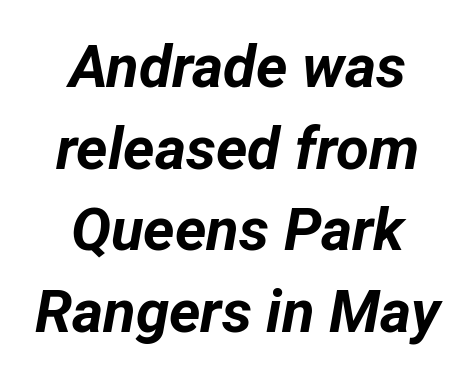
The image shows 60 px bold type, italic (leaning right); set centered, normal line spacing (1.36x), normal letter spacing, not underlined; low stroke contrast and a medium x-height.
